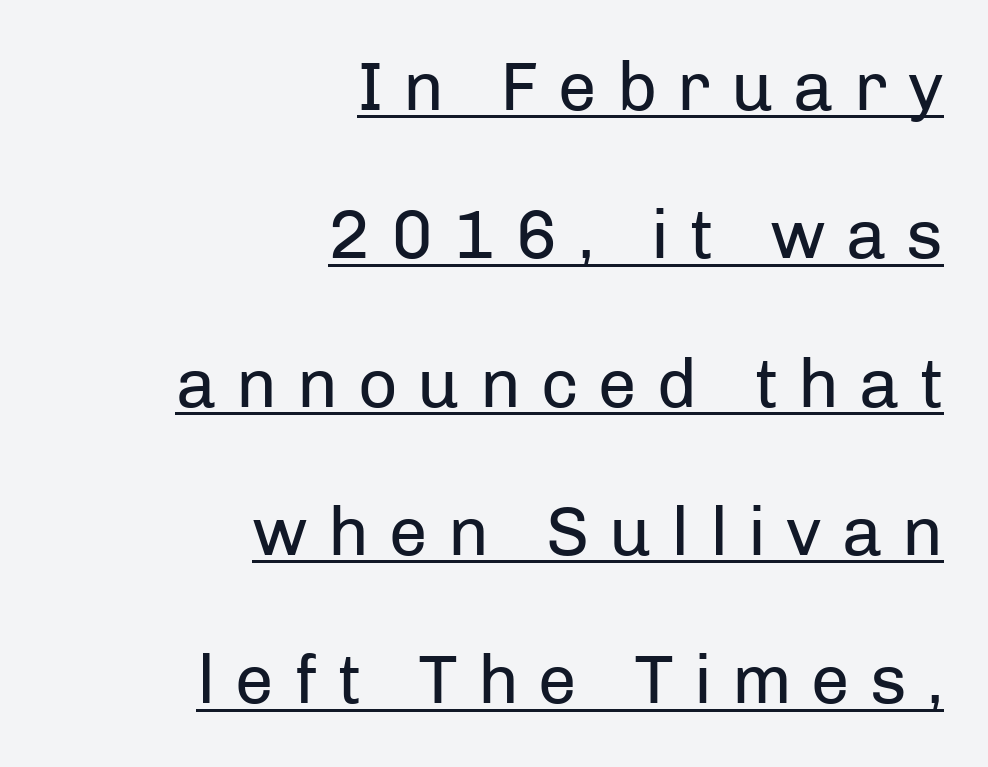
{"serif": "no", "italic": "no", "bold": "no", "weight": "regular", "width": "normal", "stroke_contrast": "low", "x_height": "medium", "monospaced": "no", "underline": "yes", "align": "right", "line_spacing": "loose", "line_spacing_ratio": 2.15, "letter_spacing": "wide", "letter_spacing_em": 0.29, "glyph_px": 69}
